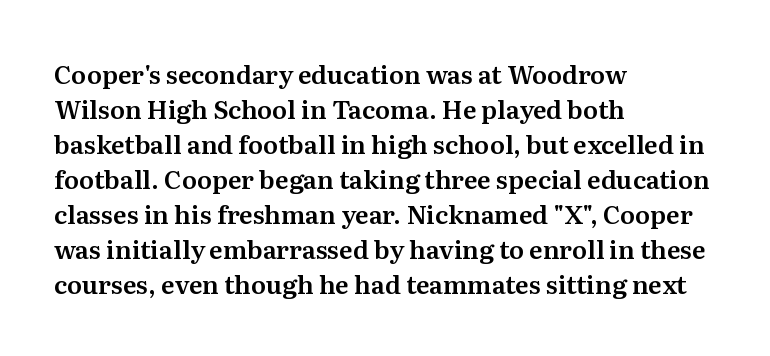
The image shows 25 px text type, upright; set left-aligned, normal line spacing (1.4x), normal letter spacing, not underlined.
